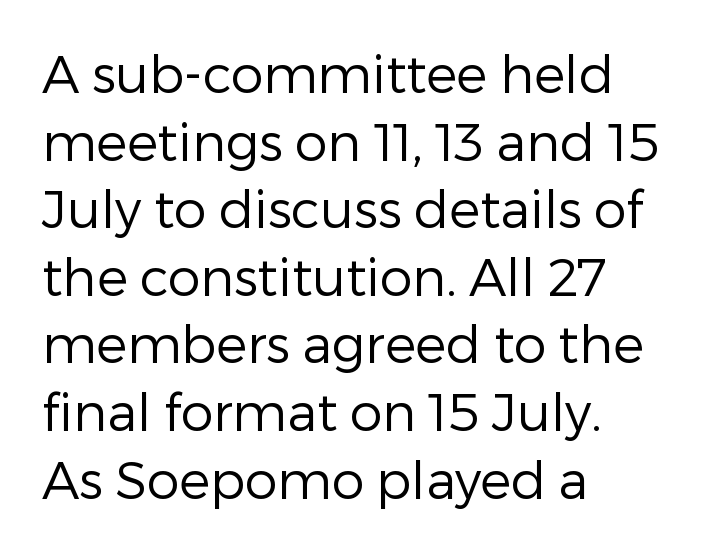
The letterforms sit shoulder to shoulder at normal distance. Stem width sits at or under what a default text font uses. Do the characters align in a grid? No, the font is proportional. Unlike italic type, these characters show no tilt at all. Leftover space on each line is placed entirely after the last word.
